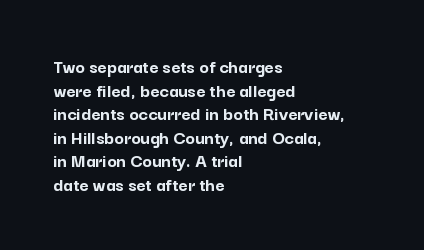
The image shows 20 px bold type, upright; set left-aligned, line spacing 1.18x, normal letter spacing, not underlined.
